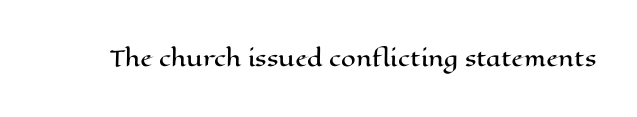
Q: Is the text italic (slanted)? A: No, it is upright.
Q: Is the text underlined? A: No.
Q: Is the spacing between letters normal or unusually wide? A: Normal.
